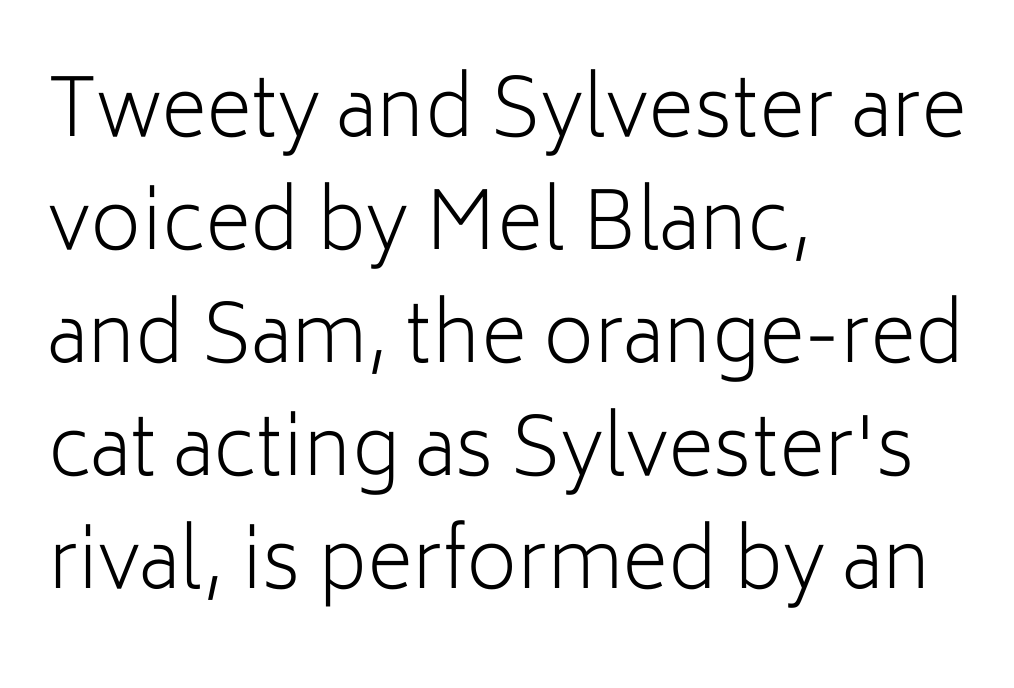
{"serif": "no", "italic": "no", "bold": "no", "weight": "light", "width": "normal", "stroke_contrast": "low", "x_height": "medium", "monospaced": "no", "underline": "no", "align": "left", "line_spacing": "normal", "line_spacing_ratio": 1.43, "letter_spacing": "normal", "letter_spacing_em": 0.0, "glyph_px": 79}
